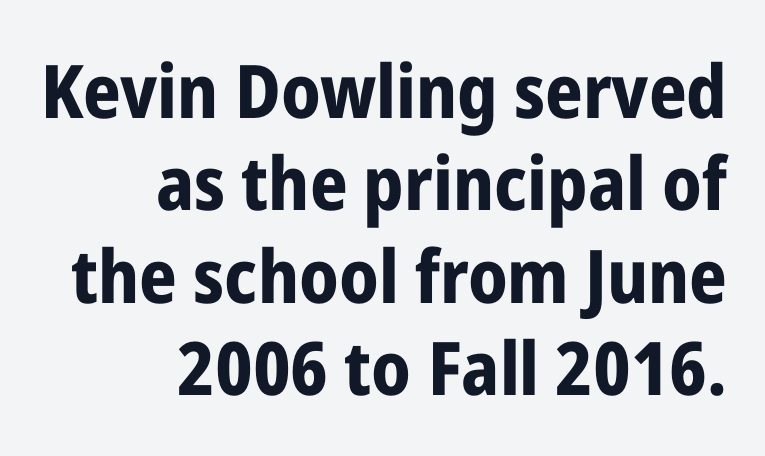
{"serif": "no", "italic": "no", "bold": "yes", "weight": "bold", "width": "condensed", "stroke_contrast": "low", "x_height": "medium", "monospaced": "no", "underline": "no", "align": "right", "line_spacing": "normal", "line_spacing_ratio": 1.25, "letter_spacing": "normal", "letter_spacing_em": 0.0, "glyph_px": 74}
